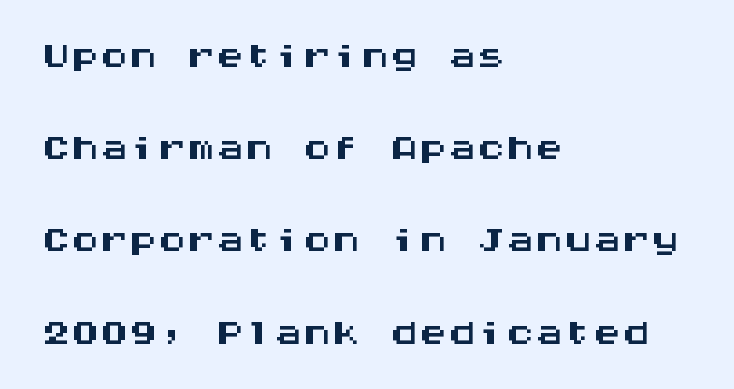
{"serif": "no", "italic": "no", "width": "wide", "stroke_contrast": "medium", "x_height": "large", "monospaced": "yes", "underline": "no", "align": "left", "line_spacing": "normal", "line_spacing_ratio": 1.59, "letter_spacing": "normal", "letter_spacing_em": 0.0, "glyph_px": 58}
